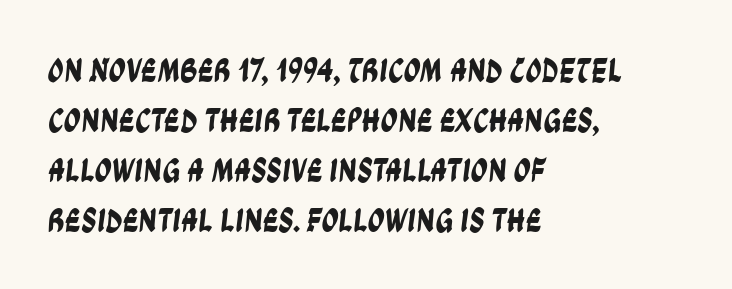
This sample has the flowing, uneven cadence of proportional lettering. In terms of letterspacing, this is plain default setting. You can tell from the bare stems that sans-serif type was used. Clear beneath every line of the passage. Notice how the passage keeps a crisp vertical edge on the left only. The leading is moderate, giving the passage an even texture.
